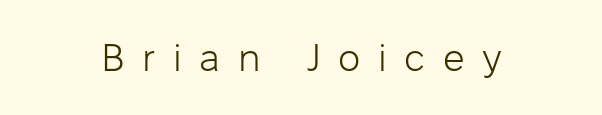
The image shows 38 px light sans-serif type, upright; set unusually wide letter spacing (+0.46 em), not underlined; low stroke contrast and a medium x-height.
